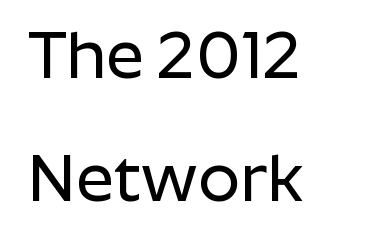
The image shows 66 px sans-serif type, upright; set left-aligned, line spacing 1.86x, normal letter spacing, not underlined; low stroke contrast and a medium x-height.
